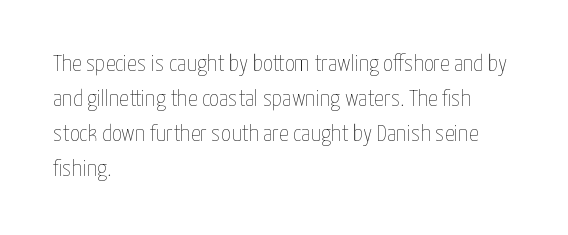
{"italic": "no", "bold": "no", "underline": "no", "align": "left", "line_spacing": "normal", "line_spacing_ratio": 1.46, "letter_spacing": "normal", "letter_spacing_em": 0.0, "glyph_px": 24}
